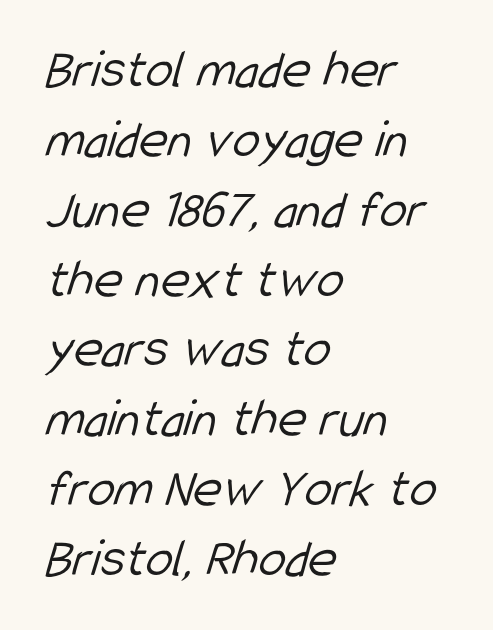
{"serif": "no", "bold": "no", "weight": "light", "width": "condensed", "stroke_contrast": "low", "x_height": "medium", "monospaced": "no", "underline": "no", "align": "left", "line_spacing": "normal", "line_spacing_ratio": 1.27, "letter_spacing": "normal", "letter_spacing_em": 0.0, "glyph_px": 55}
